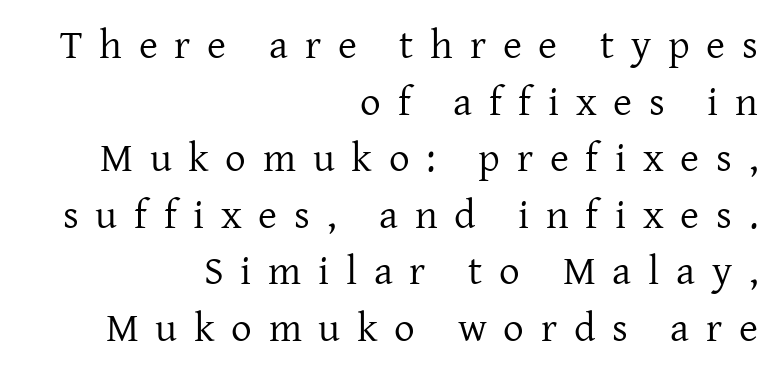
{"serif": "yes", "italic": "no", "bold": "no", "weight": "regular", "width": "normal", "stroke_contrast": "low", "x_height": "medium", "monospaced": "no", "underline": "no", "align": "right", "line_spacing": "normal", "line_spacing_ratio": 1.38, "letter_spacing": "wide", "letter_spacing_em": 0.41, "glyph_px": 41}
